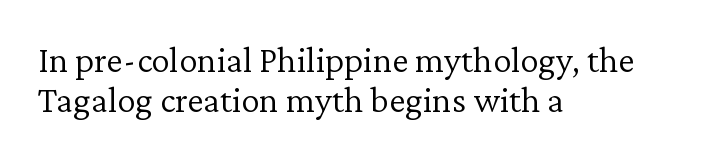
The image shows 37 px light serif type, upright; set left-aligned, tight line spacing (1.08x), normal letter spacing, not underlined; low stroke contrast and a medium x-height.
